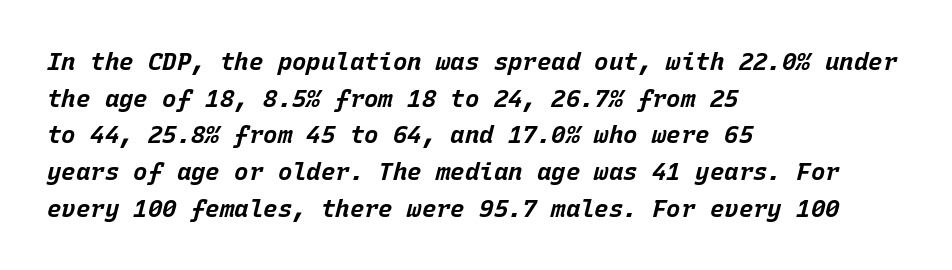
The image shows 24 px bold type, italic (leaning right); set left-aligned, normal line spacing (1.53x), normal letter spacing, not underlined.
